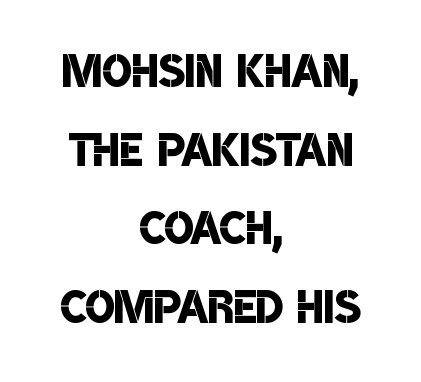
{"serif": "no", "bold": "semi", "weight": "semibold", "width": "condensed", "stroke_contrast": "low", "x_height": "large", "monospaced": "no", "underline": "no", "align": "center", "line_spacing": "normal", "line_spacing_ratio": 1.27, "letter_spacing": "normal", "letter_spacing_em": 0.0, "glyph_px": 62}
